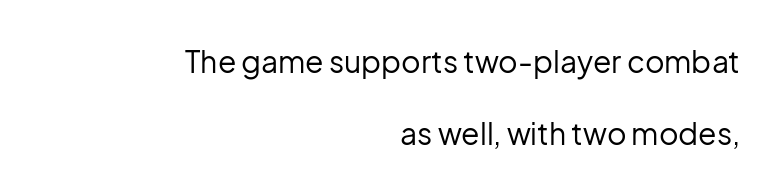
Q: Is the text bold? A: No.
Q: Is the text italic (slanted)? A: No, it is upright.
Q: Is the typeface a serif or a sans-serif typeface? A: Sans-serif.
Q: Is the text underlined? A: No.
Q: How is the paragraph aligned? A: Right-aligned.
Q: Is the spacing between letters normal or unusually wide? A: Normal.
Q: Is the spacing between lines tight, normal or loose? A: Loose.
Q: Width (condensed, normal, or wide)? A: Normal.
Q: Stroke contrast? A: Low.
Q: x-height? A: Medium.
Q: Monospaced? A: No.
